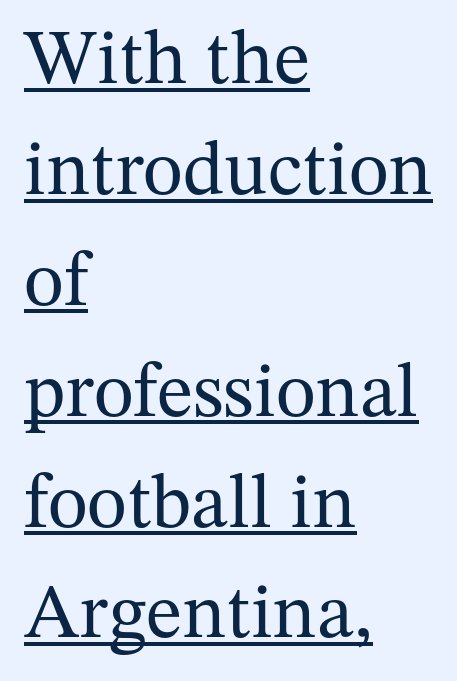
Stems and bowls with no extra thickness — not bold. Each line starts at the same left margin while the right side varies. Proportional: the letters do not fall into vertical columns. Students, observe the line beneath the letters — that is underlining. Caption: standard tracking, unaltered.
